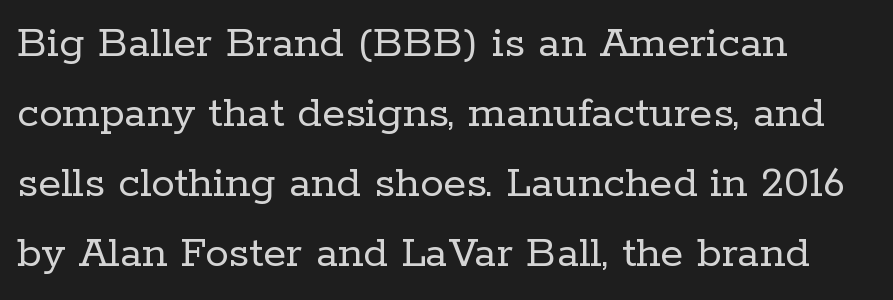
Is this a heavy cut? Hardly; it is regular or lighter. Line starts are locked; line ends wander. The rendering uses natural spacing where letterforms have individual widths. Beneath every word, the page is bare. Nothing unusual about the tracking: characters are spaced as the font intends.
